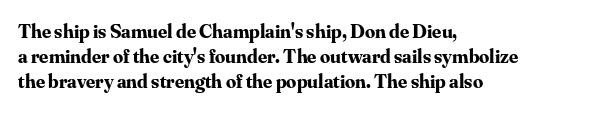
The image shows 20 px bold type, upright; set left-aligned, normal line spacing (1.26x), normal letter spacing, not underlined.
